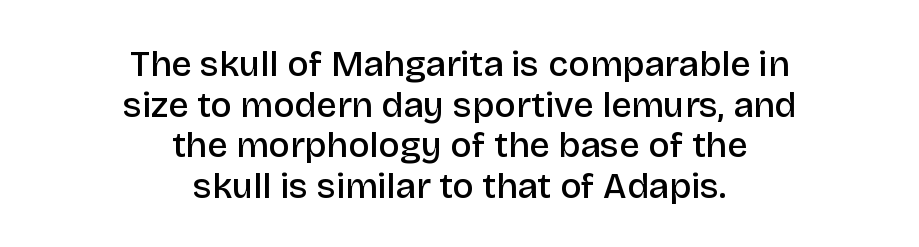
Q: Is the text bold? A: Semi-bold.
Q: Is the text italic (slanted)? A: No, it is upright.
Q: Is the typeface a serif or a sans-serif typeface? A: Sans-serif.
Q: Is the text underlined? A: No.
Q: How is the paragraph aligned? A: Centered.
Q: Is the spacing between letters normal or unusually wide? A: Normal.
Q: Is the spacing between lines tight, normal or loose? A: Tight.
Q: Width (condensed, normal, or wide)? A: Normal.
Q: Stroke contrast? A: Low.
Q: x-height? A: Large.
Q: Monospaced? A: No.
